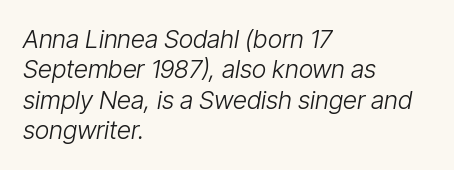
Spacing between characters is what you'd get straight out of the box. No chunkiness to these letters — they're not bold. Characters are canted at an angle relative to the baseline's perpendicular. Each line starts at the same left margin while the right side varies.
